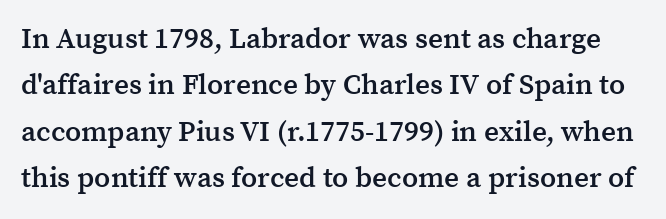
Q: Is the text bold? A: Semi-bold.
Q: Is the text italic (slanted)? A: No, it is upright.
Q: Is the typeface a serif or a sans-serif typeface? A: Serif.
Q: Is the text underlined? A: No.
Q: Is the spacing between letters normal or unusually wide? A: Normal.
Q: Is the spacing between lines tight, normal or loose? A: Normal.
Q: Width (condensed, normal, or wide)? A: Normal.
Q: Stroke contrast? A: Medium.
Q: x-height? A: Medium.
Q: Monospaced? A: No.
